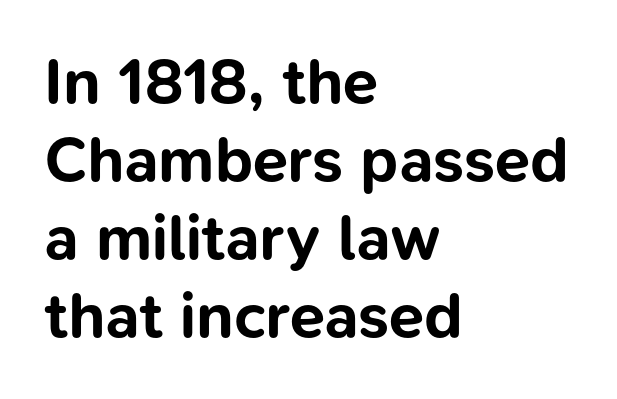
Every letter is thick-stroked: bold, no question. The face used here is proportionally spaced, like ordinary book or web type. A typesetter would call this zero additional tracking. Notice how the passage keeps a crisp vertical edge on the left only. Only glyphs here, with clear space below each row.
